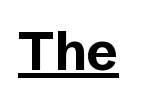
Does the type have serifs? No, each stem ends abruptly. The font is running at its bold setting. It's the straight-up-and-down kind of type. Character widths vary here, with narrow letters taking less room than wide ones. Has an underline been added? It has. This sample uses plain, unmodified letter spacing.
